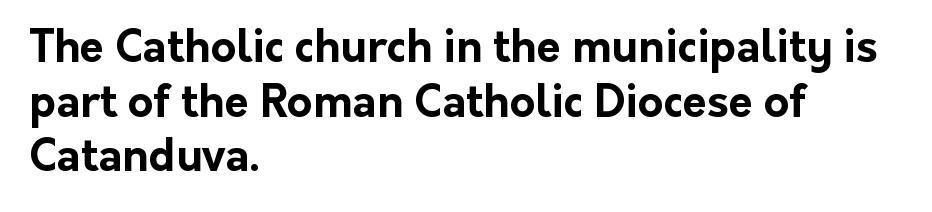
Q: Is the text bold? A: Yes.
Q: Is the text italic (slanted)? A: No, it is upright.
Q: Is the typeface a serif or a sans-serif typeface? A: Sans-serif.
Q: Is the text underlined? A: No.
Q: How is the paragraph aligned? A: Left-aligned.
Q: Is the spacing between letters normal or unusually wide? A: Normal.
Q: Width (condensed, normal, or wide)? A: Normal.
Q: Stroke contrast? A: Low.
Q: x-height? A: Medium.
Q: Monospaced? A: No.
